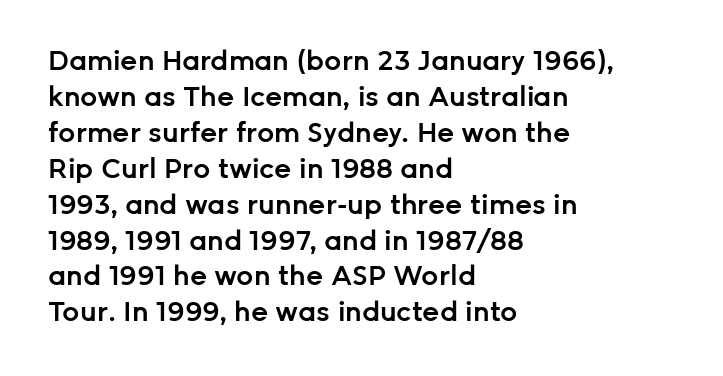
The image shows 27 px text type, upright; set left-aligned, normal line spacing (1.33x), normal letter spacing, not underlined.
